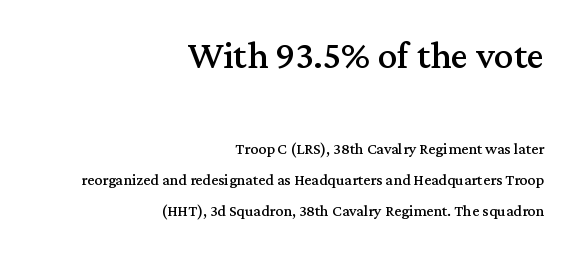
Q: Is the text italic (slanted)? A: No, it is upright.
Q: Is the typeface a serif or a sans-serif typeface? A: Serif.
Q: Is the text underlined? A: No.
Q: How is the paragraph aligned? A: Right-aligned.
Q: Is the spacing between letters normal or unusually wide? A: Normal.
Q: Is the spacing between lines tight, normal or loose? A: Loose.
Q: Which block of text is set in a larger size, the first (top) or the second (bottom)? A: The first (top) one.
Q: Width (condensed, normal, or wide)? A: Normal.
Q: Stroke contrast? A: Medium.
Q: x-height? A: Medium.
Q: Monospaced? A: No.
